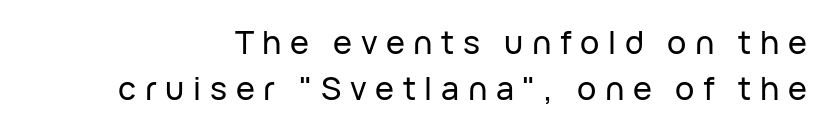
{"serif": "no", "italic": "no", "width": "normal", "stroke_contrast": "low", "x_height": "medium", "monospaced": "no", "underline": "no", "line_spacing": "normal", "line_spacing_ratio": 1.44, "letter_spacing": "wide", "letter_spacing_em": 0.27, "glyph_px": 32}
